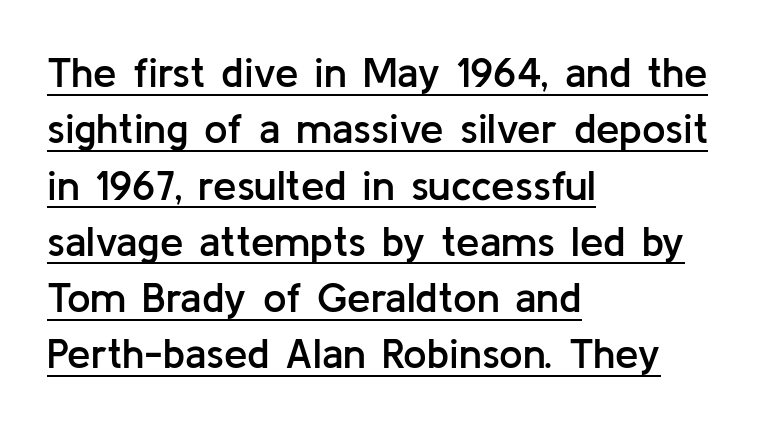
Reading down the column, the eye jumps a familiar distance to each next line. Varying glyph widths throughout — classic text-font behaviour. Observe the ordinary spacing: letters are neighbours, not strangers. You can tell from the bare stems that sans-serif type was used.
